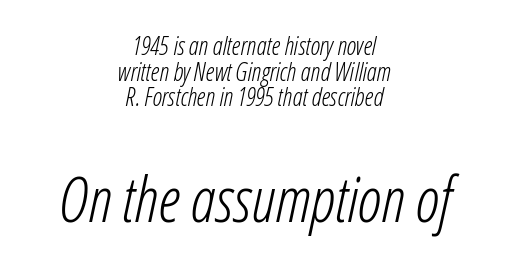
The string is rendered with underlining switched off. The glyphs look as if they've been sheared to an angle. The passage shown has conventional tracking throughout. A student would call this center alignment; a typographer would say set centered.
